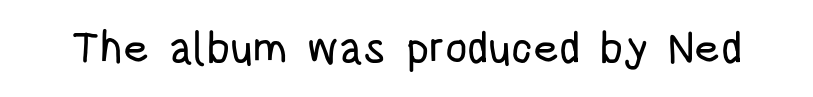
The gap between lines stays unmarked. Letterform terminals end flat and unadorned throughout the passage. Quick note: not italic, upright. Varying glyph widths throughout — classic text-font behaviour. Glyph-to-glyph distance matches everyday printed text.
